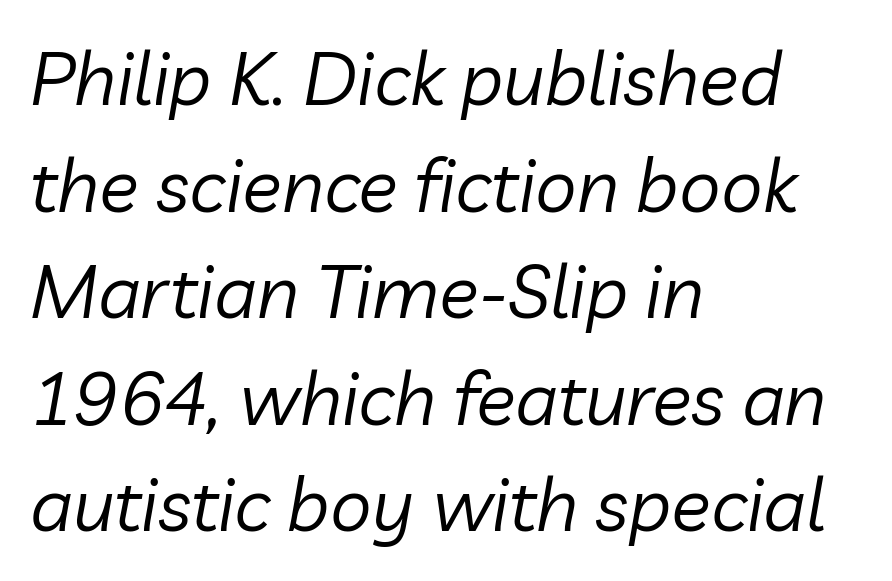
{"italic": "yes", "lean": "right", "slant_degrees": 10, "bold": "no", "weight": "regular", "width": "normal", "stroke_contrast": "low", "x_height": "medium", "monospaced": "no", "underline": "no", "align": "left", "line_spacing": "normal", "line_spacing_ratio": 1.44, "letter_spacing": "normal", "letter_spacing_em": 0.0, "glyph_px": 74}
